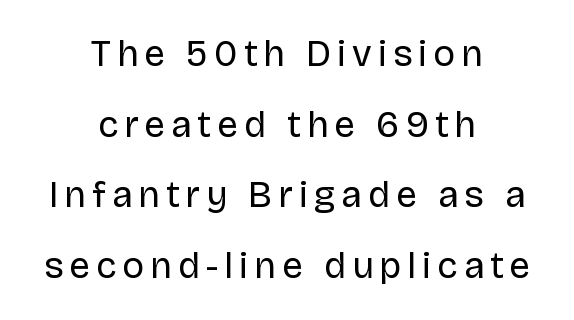
The image shows 37 px regular-weight sans-serif type, upright; set centered, loose line spacing (1.91x), not underlined; low stroke contrast and a large x-height.
